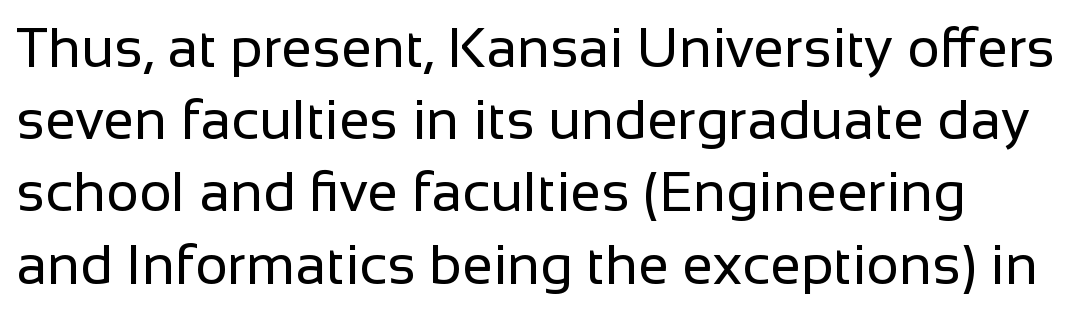
The image shows 56 px regular-weight sans-serif type, upright; set normal line spacing (1.29x), normal letter spacing, not underlined; low stroke contrast and a medium x-height.
